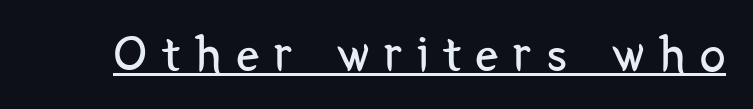
{"serif": "no", "italic": "no", "bold": "no", "weight": "regular", "width": "condensed", "stroke_contrast": "low", "x_height": "medium", "monospaced": "no", "underline": "yes", "letter_spacing": "wide", "letter_spacing_em": 0.28, "glyph_px": 52}
